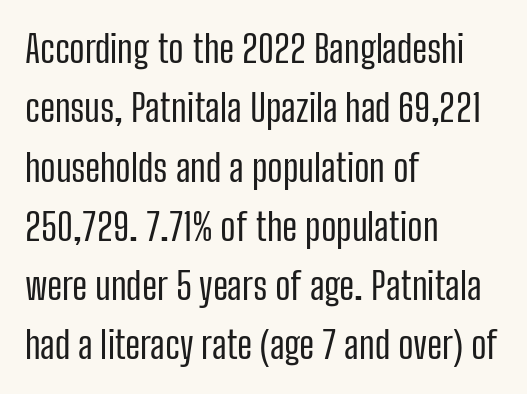
The tracking reads as untouched default to a designer's eye. Stroke terminals: plain, sans-serif. Nope, not italic — everything's standing straight. Quick note: interline space is typical.
